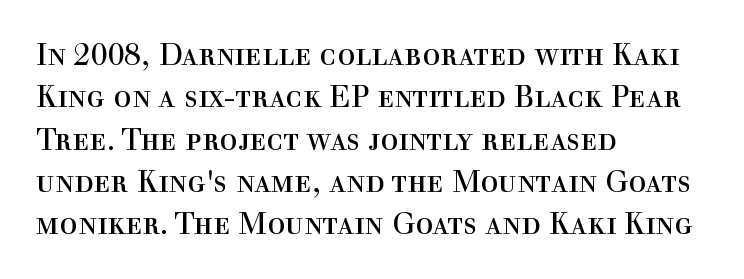
The image shows 30 px regular-weight serif type, upright; set left-aligned, normal line spacing (1.41x), normal letter spacing, not underlined; a medium x-height.
